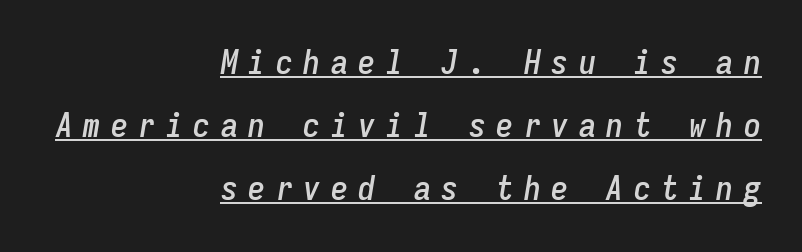
Q: Is the text italic (slanted)? A: Yes, it leans right by about 9 degrees.
Q: Is the text underlined? A: Yes.
Q: How is the paragraph aligned? A: Right-aligned.
Q: Is the spacing between letters normal or unusually wide? A: Unusually wide.
Q: Width (condensed, normal, or wide)? A: Condensed.
Q: Stroke contrast? A: Low.
Q: x-height? A: Medium.
Q: Monospaced? A: Yes.
